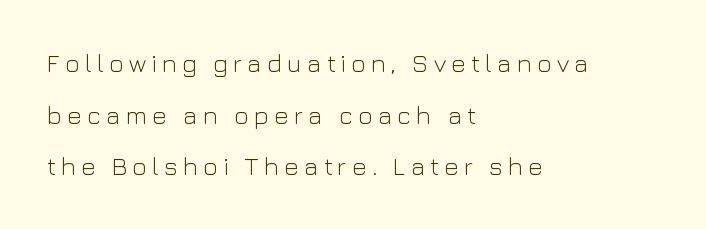
Q: Is the text bold? A: No.
Q: Is the text italic (slanted)? A: No, it is upright.
Q: Is the text underlined? A: No.
Q: How is the paragraph aligned? A: Left-aligned.
Q: Is the spacing between letters normal or unusually wide? A: Unusually wide.
Q: Is the spacing between lines tight, normal or loose? A: Loose.
